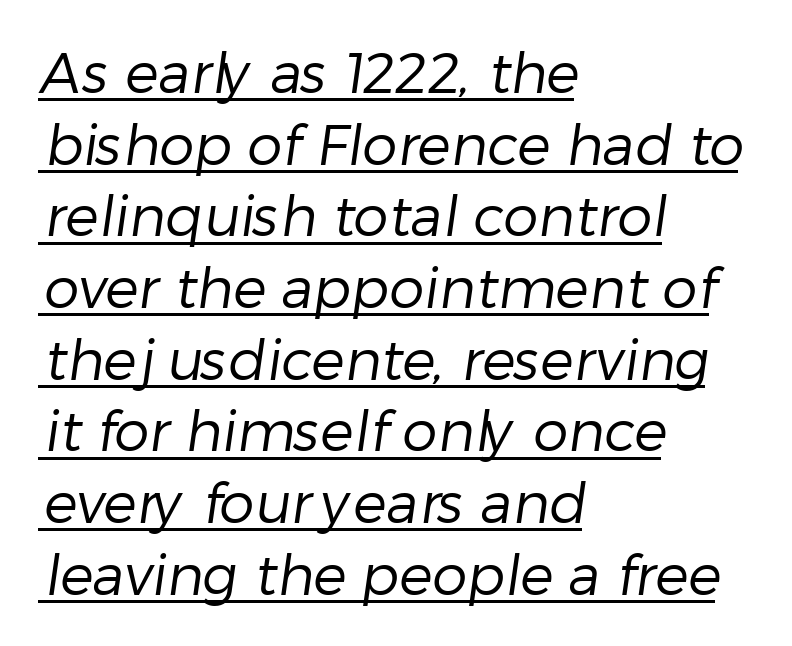
{"serif": "no", "bold": "no", "weight": "regular", "width": "normal", "stroke_contrast": "low", "x_height": "medium", "monospaced": "no", "underline": "yes", "align": "left", "line_spacing": "normal", "line_spacing_ratio": 1.28, "letter_spacing": "normal", "letter_spacing_em": 0.0, "glyph_px": 56}
